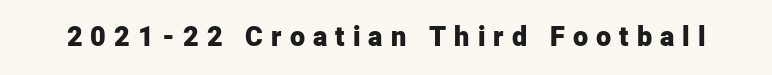
The image shows 27 px bold type, upright; set unusually wide letter spacing (+0.3 em), not underlined.
